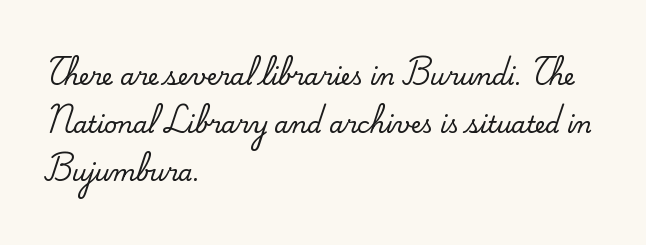
The image shows 23 px text type; set left-aligned, loose line spacing (2.09x), normal letter spacing, not underlined.
